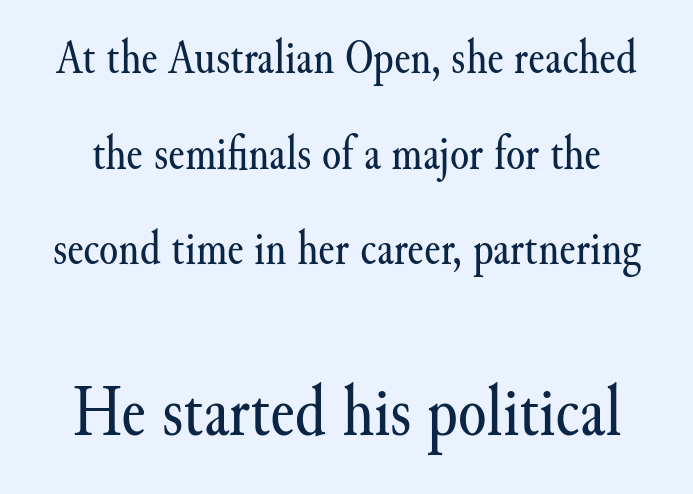
Stems and bowls with no extra thickness — not bold. Each row of text sits above clean, open space. Leading is clearly above the norm, producing a sparse column. Unlike italic type, these characters show no tilt at all.
